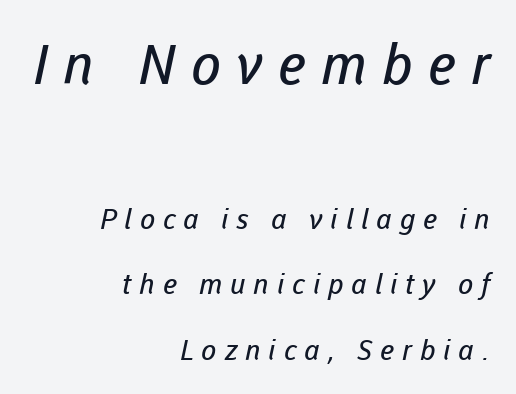
Q: Is the text bold? A: No.
Q: Is the typeface a serif or a sans-serif typeface? A: Sans-serif.
Q: Is the text underlined? A: No.
Q: How is the paragraph aligned? A: Right-aligned.
Q: Is the spacing between letters normal or unusually wide? A: Unusually wide.
Q: Is the spacing between lines tight, normal or loose? A: Loose.
Q: Which block of text is set in a larger size, the first (top) or the second (bottom)? A: The first (top) one.
Q: Width (condensed, normal, or wide)? A: Normal.
Q: Stroke contrast? A: Low.
Q: x-height? A: Medium.
Q: Monospaced? A: No.
